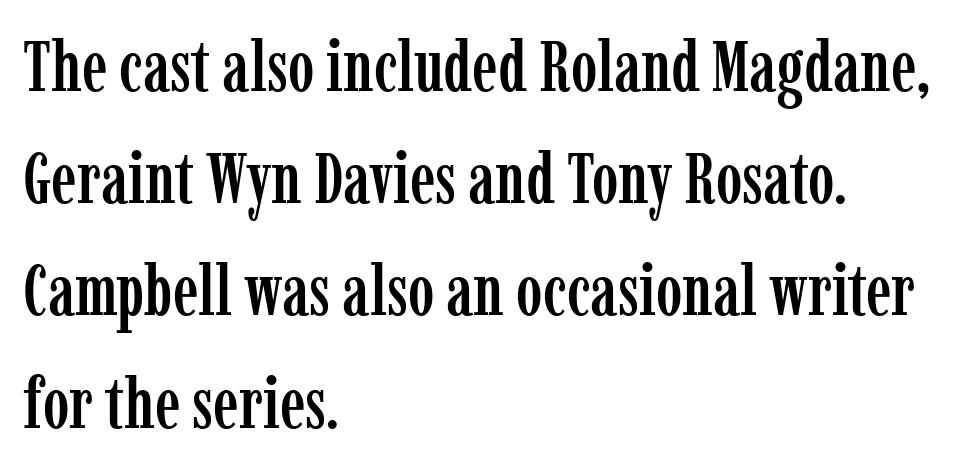
{"serif": "yes", "italic": "no", "width": "condensed", "stroke_contrast": "low", "x_height": "medium", "monospaced": "no", "underline": "no", "align": "left", "line_spacing": "normal", "line_spacing_ratio": 1.58, "letter_spacing": "normal", "letter_spacing_em": 0.0, "glyph_px": 71}
